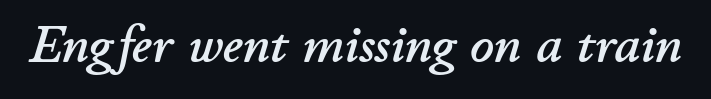
Looking at the ascenders, they clearly lean. Spacing between characters is what you'd get straight out of the box. Looks like regular typesetting: each glyph gets only the width it needs. Beneath every word, the page is bare.
